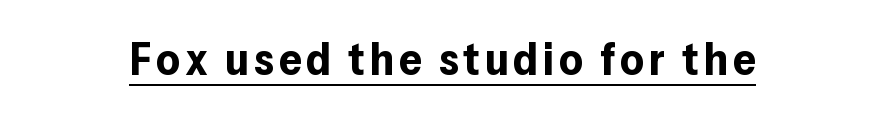
Q: Is the text bold? A: Yes.
Q: Is the text italic (slanted)? A: No, it is upright.
Q: Is the typeface a serif or a sans-serif typeface? A: Sans-serif.
Q: Is the text underlined? A: Yes.
Q: Width (condensed, normal, or wide)? A: Normal.
Q: Stroke contrast? A: Low.
Q: x-height? A: Medium.
Q: Monospaced? A: No.
